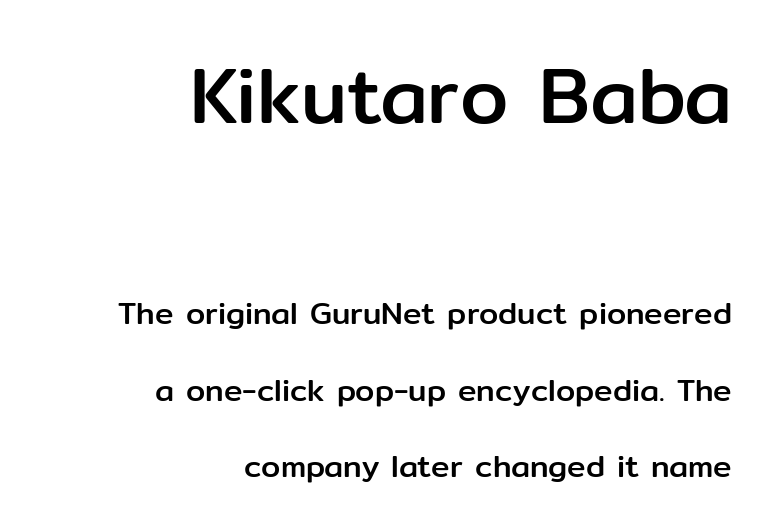
The image shows 78 px sans-serif type, upright; set right-aligned, loose line spacing (2.47x), normal letter spacing, not underlined; the first (top) block is 2.52x larger; low stroke contrast and a medium x-height.
